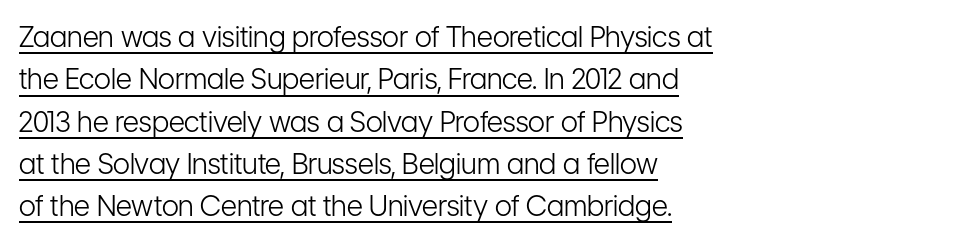
You could call the tracking neutral — neither tight nor loose. Horizontal bands of white between lines are of average thickness. Proportional: the letters do not fall into vertical columns. Style check: upright. Reading down the block, your eye returns to a fixed left position each line. The passage shown is not bold in any degree.
